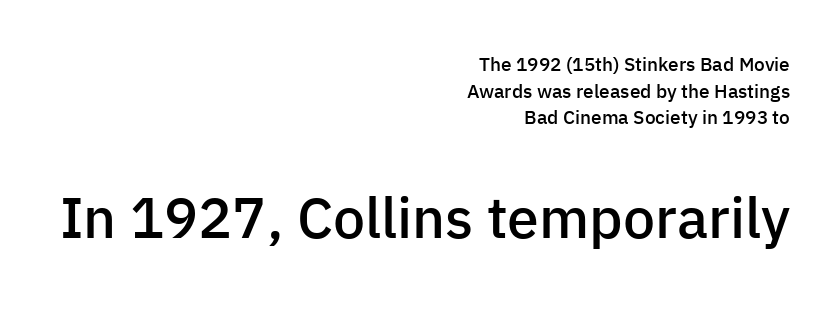
The image shows 57 px semibold sans-serif type, upright; set right-aligned, normal line spacing (1.4x), normal letter spacing, not underlined; the second (bottom) block is 3.0x larger; low stroke contrast and a medium x-height.
